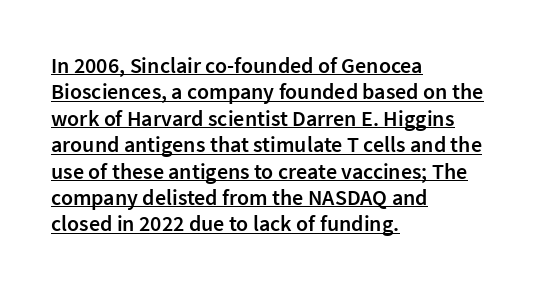
The rendering anchors every line to the left-hand side. This sample uses an upright cut, with every glyph sitting square on the baseline. Underline: present. Look at the stroke-to-counter ratio: somewhat heavy, a semibold. The letters sit at their default tracking, neither squeezed nor spread.
